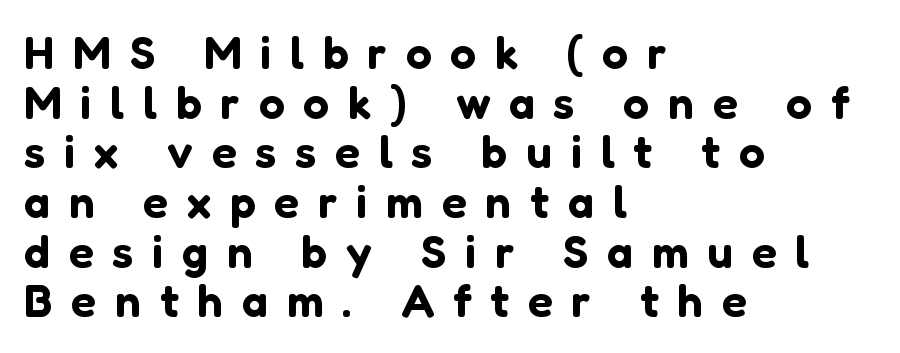
The image shows 46 px sans-serif type, upright; set left-aligned, tight line spacing (1.08x), unusually wide letter spacing (+0.41 em), not underlined; low stroke contrast and a medium x-height.
